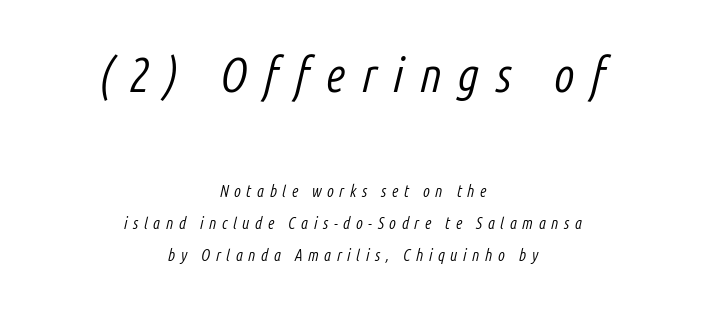
{"italic": "yes", "lean": "right", "slant_degrees": 14, "bold": "no", "weight": "light", "width": "condensed", "stroke_contrast": "low", "x_height": "medium", "monospaced": "no", "underline": "no", "align": "center", "line_spacing": "loose", "line_spacing_ratio": 2.01, "letter_spacing": "wide", "letter_spacing_em": 0.34, "larger_block": "first", "size_ratio": 3.0, "glyph_px": 48}
